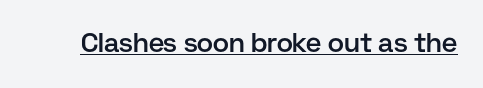
The gaps between neighbouring characters are ordinary and unremarkable. Summary of weight: moderately heavy, a semibold. The glyphs are accompanied by a horizontal stroke just below them. Ascenders rise straight up at ninety degrees.
